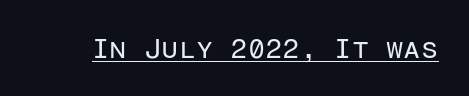
{"serif": "no", "italic": "no", "bold": "no", "weight": "regular", "width": "normal", "stroke_contrast": "low", "x_height": "medium", "monospaced": "yes", "underline": "yes", "letter_spacing": "normal", "letter_spacing_em": 0.0, "glyph_px": 28}
